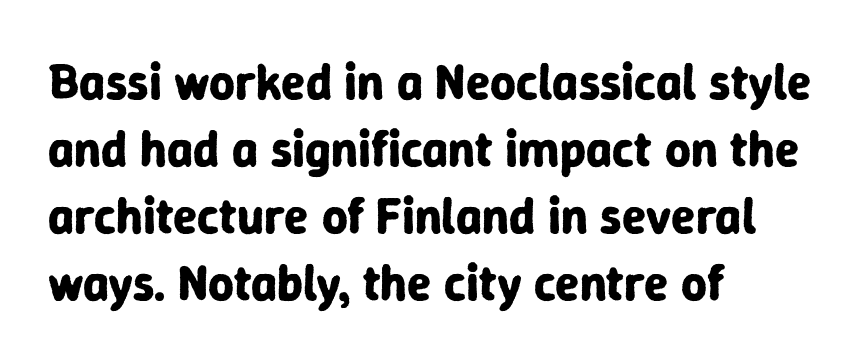
{"serif": "no", "italic": "no", "bold": "yes", "weight": "bold", "width": "normal", "stroke_contrast": "low", "x_height": "medium", "monospaced": "no", "underline": "no", "align": "left", "line_spacing": "normal", "line_spacing_ratio": 1.34, "letter_spacing": "normal", "letter_spacing_em": 0.0, "glyph_px": 50}
